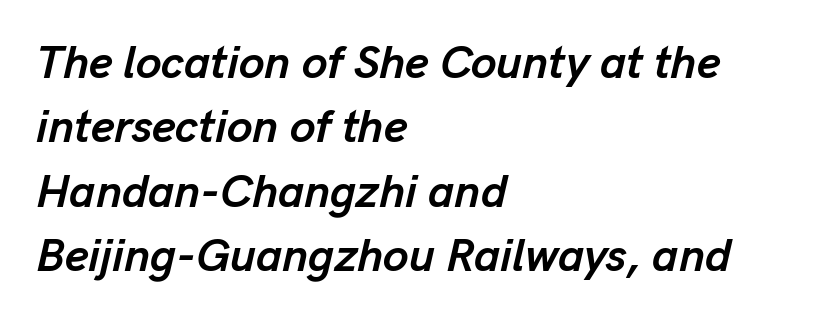
What's the leading like? Ordinary, nothing unusual. If you drew a ruler down the left edge, every line would touch it. Underline: absent. The letters sit at their default tracking, neither squeezed nor spread. This sample has the flowing, uneven cadence of proportional lettering.
